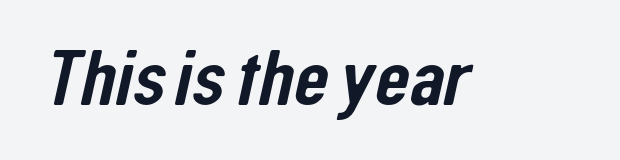
{"serif": "no", "width": "condensed", "stroke_contrast": "low", "x_height": "medium", "monospaced": "no", "underline": "no", "letter_spacing": "normal", "letter_spacing_em": 0.0, "glyph_px": 80}
